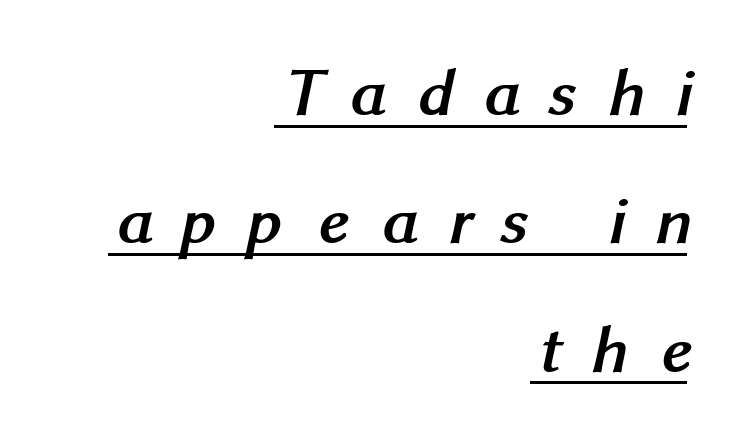
Q: Is the text bold? A: Yes.
Q: Is the typeface a serif or a sans-serif typeface? A: Sans-serif.
Q: Is the text underlined? A: Yes.
Q: How is the paragraph aligned? A: Right-aligned.
Q: Is the spacing between letters normal or unusually wide? A: Unusually wide.
Q: Width (condensed, normal, or wide)? A: Normal.
Q: Stroke contrast? A: Medium.
Q: x-height? A: Medium.
Q: Monospaced? A: No.
